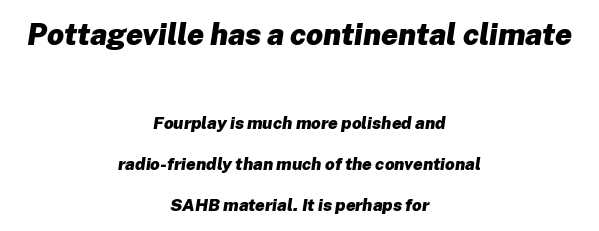
{"italic": "yes", "lean": "right", "slant_degrees": 8, "bold": "yes", "weight": "heavy", "width": "normal", "stroke_contrast": "low", "x_height": "medium", "monospaced": "no", "underline": "no", "align": "center", "line_spacing": "loose", "line_spacing_ratio": 2.4, "letter_spacing": "normal", "letter_spacing_em": 0.0, "larger_block": "first", "size_ratio": 1.76, "glyph_px": 30}
